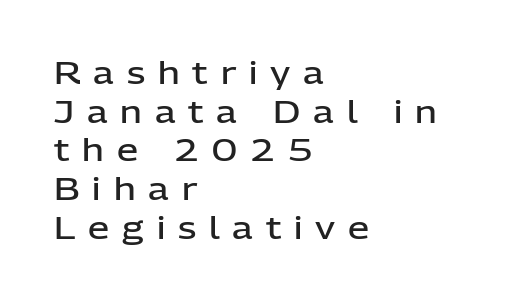
Q: Is the text bold? A: Semi-bold.
Q: Is the text italic (slanted)? A: No, it is upright.
Q: Is the typeface a serif or a sans-serif typeface? A: Sans-serif.
Q: Is the text underlined? A: No.
Q: How is the paragraph aligned? A: Left-aligned.
Q: Is the spacing between letters normal or unusually wide? A: Unusually wide.
Q: Is the spacing between lines tight, normal or loose? A: Normal.
Q: Width (condensed, normal, or wide)? A: Normal.
Q: Stroke contrast? A: Low.
Q: x-height? A: Medium.
Q: Monospaced? A: No.
